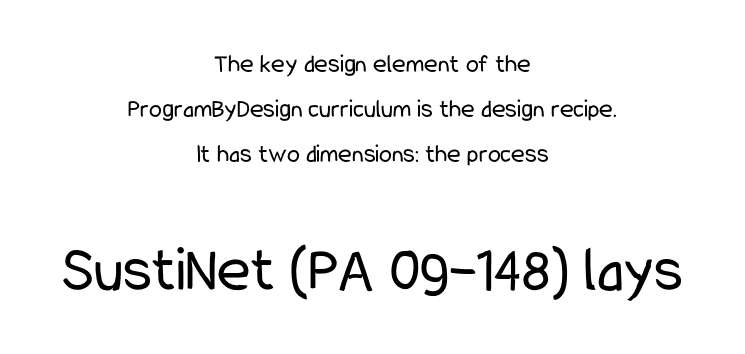
{"serif": "no", "italic": "no", "bold": "no", "weight": "regular", "width": "condensed", "stroke_contrast": "low", "x_height": "medium", "monospaced": "no", "underline": "no", "align": "center", "line_spacing_ratio": 1.74, "letter_spacing": "normal", "letter_spacing_em": 0.0, "larger_block": "second", "size_ratio": 2.46, "glyph_px": 64}
